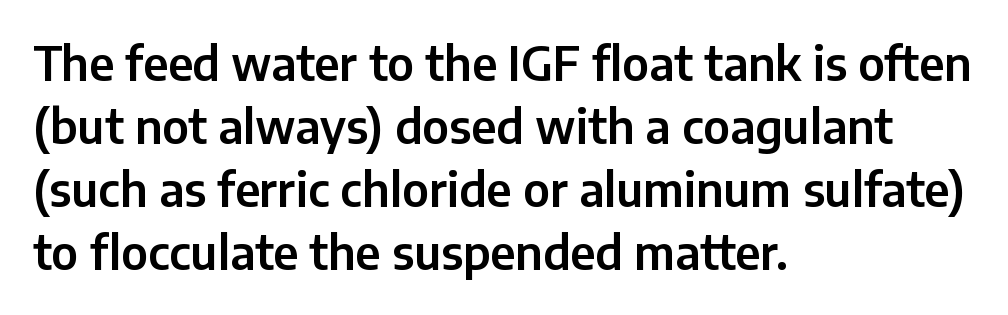
Quick note: underline off. The compositor pushed each line to the left boundary. Vertical strokes here are truly vertical. The face used here is proportionally spaced, like ordinary book or web type. A typesetter would call this leading conventional body-copy spacing.
